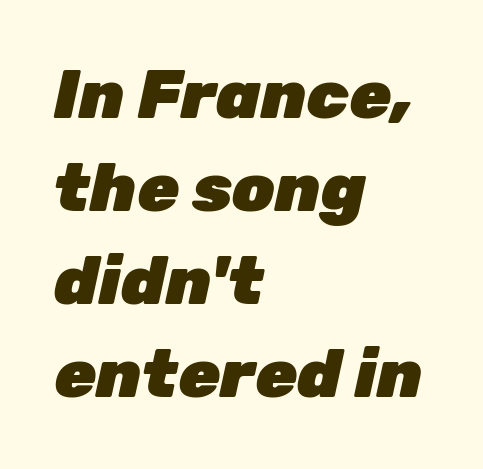
The image shows 68 px heavy type, italic (leaning right); set left-aligned, normal line spacing (1.37x), normal letter spacing, not underlined; low stroke contrast and a medium x-height.
